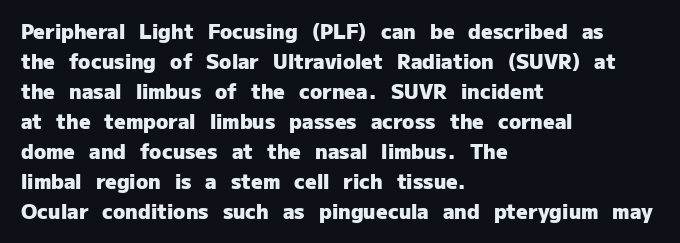
Q: Is the text bold? A: Yes.
Q: Is the text italic (slanted)? A: No, it is upright.
Q: Is the text underlined? A: No.
Q: How is the paragraph aligned? A: Left-aligned.
Q: Is the spacing between letters normal or unusually wide? A: Normal.
Q: Is the spacing between lines tight, normal or loose? A: Normal.
